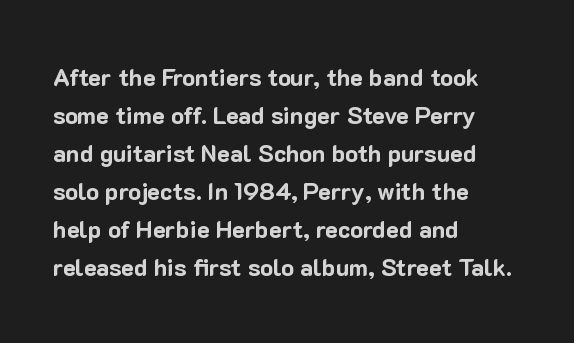
The image shows 24 px bold type, upright; set left-aligned, normal line spacing (1.58x), normal letter spacing, not underlined.
